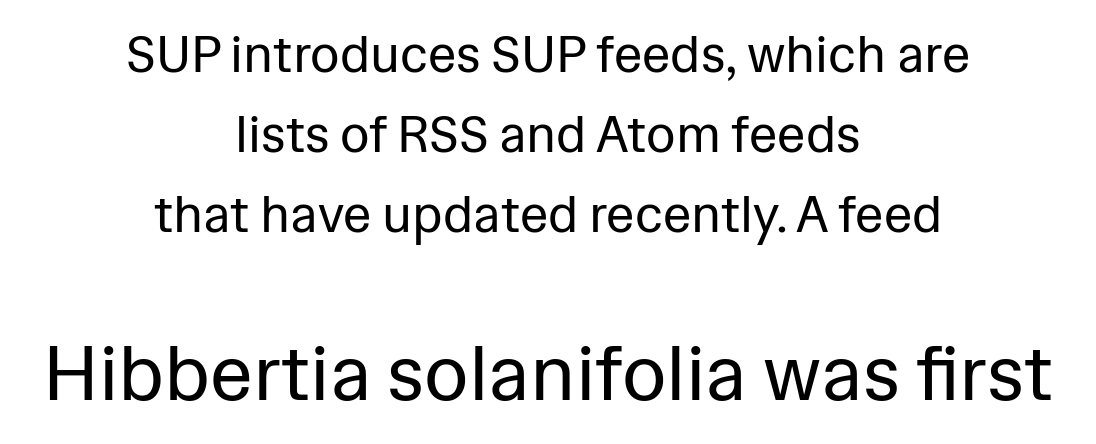
The glyphs in this specimen are sans serif. The horizontal fit of the characters is conventional and even. Where is the straight margin? There isn't one; the lines are centered. When letters stand straight like this, we call the style roman or upright.
